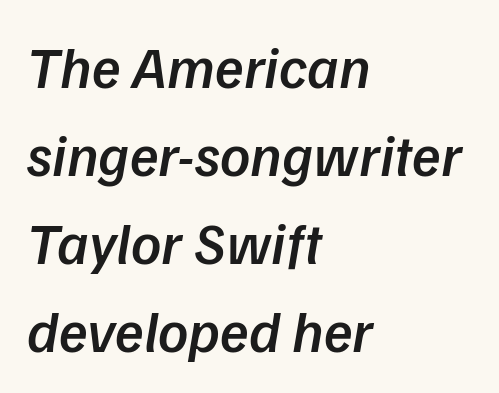
Q: Is the text bold? A: Semi-bold.
Q: Is the typeface a serif or a sans-serif typeface? A: Sans-serif.
Q: Is the text underlined? A: No.
Q: How is the paragraph aligned? A: Left-aligned.
Q: Is the spacing between letters normal or unusually wide? A: Normal.
Q: Is the spacing between lines tight, normal or loose? A: Normal.
Q: Width (condensed, normal, or wide)? A: Normal.
Q: Stroke contrast? A: Low.
Q: x-height? A: Medium.
Q: Monospaced? A: No.
